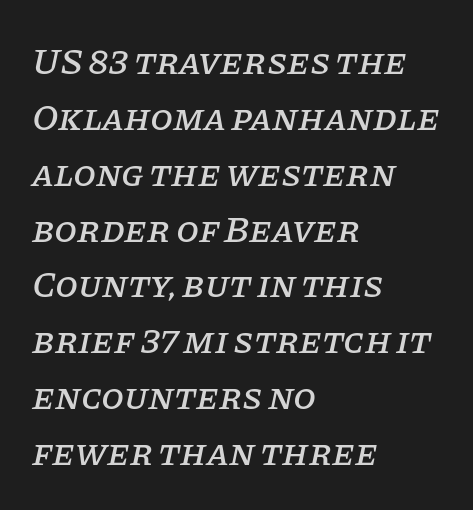
{"serif": "yes", "italic": "yes", "lean": "right", "slant_degrees": 11, "width": "normal", "stroke_contrast": "low", "x_height": "large", "monospaced": "no", "underline": "no", "align": "left", "line_spacing": "normal", "line_spacing_ratio": 1.51, "letter_spacing": "normal", "letter_spacing_em": 0.0, "glyph_px": 37}
